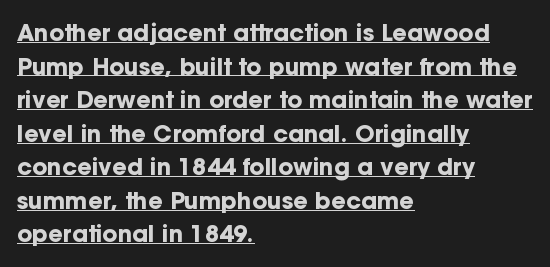
{"italic": "no", "bold": "yes", "underline": "yes", "align": "left", "line_spacing": "normal", "line_spacing_ratio": 1.46, "letter_spacing": "normal", "letter_spacing_em": 0.0, "glyph_px": 23}
